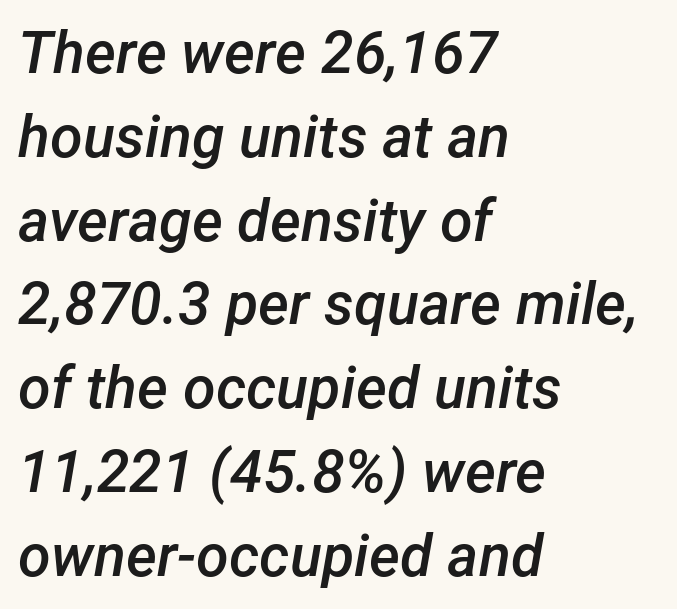
Q: Is the text bold? A: Semi-bold.
Q: Is the text italic (slanted)? A: Yes, it leans right by about 12 degrees.
Q: Is the text underlined? A: No.
Q: How is the paragraph aligned? A: Left-aligned.
Q: Is the spacing between letters normal or unusually wide? A: Normal.
Q: Is the spacing between lines tight, normal or loose? A: Normal.
Q: Width (condensed, normal, or wide)? A: Normal.
Q: Stroke contrast? A: Low.
Q: x-height? A: Medium.
Q: Monospaced? A: No.
